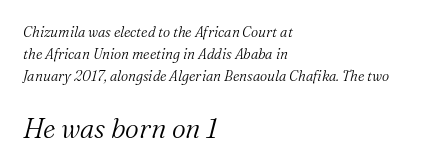
The image shows 27 px text type, italic (leaning right); set left-aligned, normal line spacing (1.57x), normal letter spacing, not underlined; the second (bottom) block is 1.93x larger.
